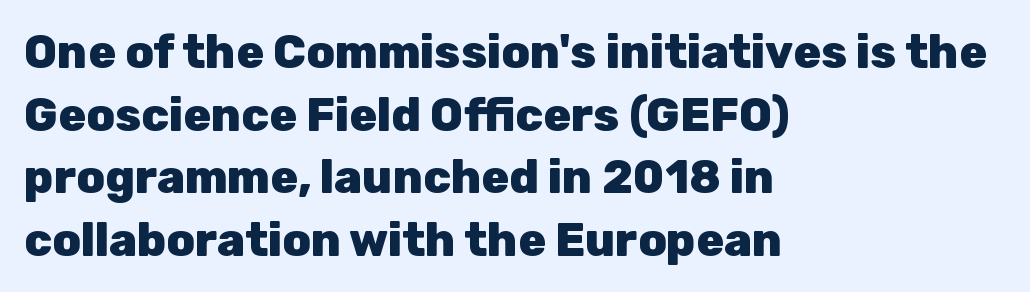
The image shows 46 px heavy sans-serif type, upright; set left-aligned, normal line spacing (1.36x), normal letter spacing, not underlined; low stroke contrast and a medium x-height.
